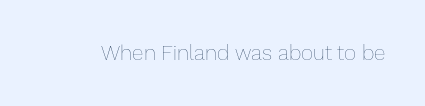
The passage shown is not underscored anywhere. The font's upright variant was chosen for this text. Stems here are at most as thick as an everyday book face. Observe the ordinary spacing: letters are neighbours, not strangers.
